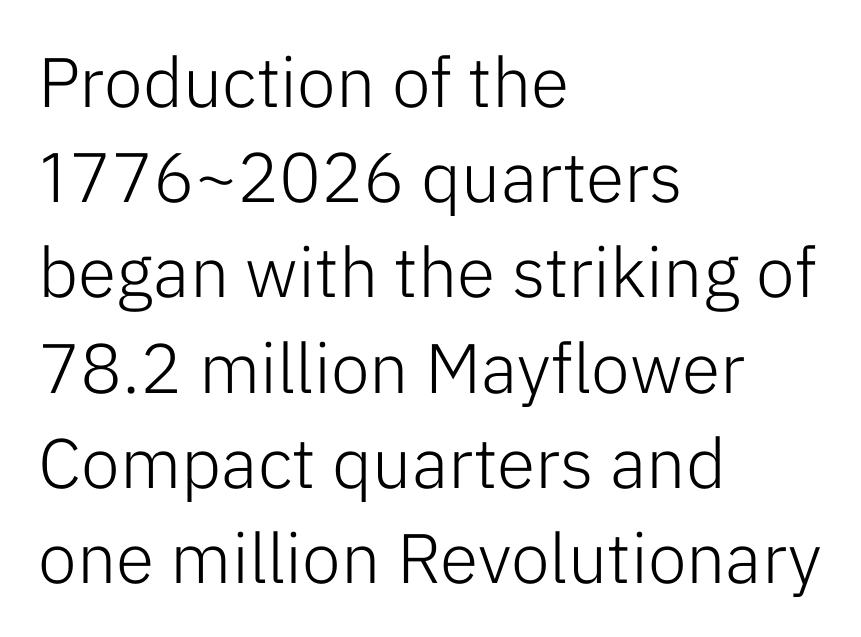
Q: Is the text bold? A: No.
Q: Is the text italic (slanted)? A: No, it is upright.
Q: Is the typeface a serif or a sans-serif typeface? A: Sans-serif.
Q: Is the text underlined? A: No.
Q: How is the paragraph aligned? A: Left-aligned.
Q: Is the spacing between letters normal or unusually wide? A: Normal.
Q: Is the spacing between lines tight, normal or loose? A: Normal.
Q: Width (condensed, normal, or wide)? A: Normal.
Q: Stroke contrast? A: Low.
Q: x-height? A: Medium.
Q: Monospaced? A: No.
